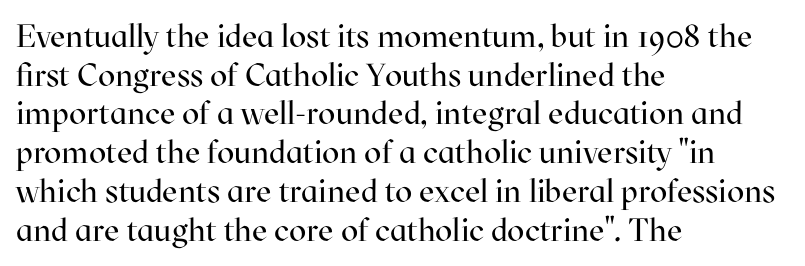
The image shows 32 px regular-weight serif type, upright; set left-aligned, line spacing 1.21x, normal letter spacing, not underlined; high stroke contrast and a medium x-height.
